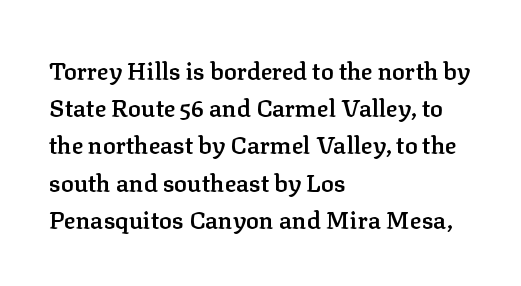
The image shows 24 px text type, upright; set left-aligned, normal line spacing (1.55x), normal letter spacing, not underlined.
